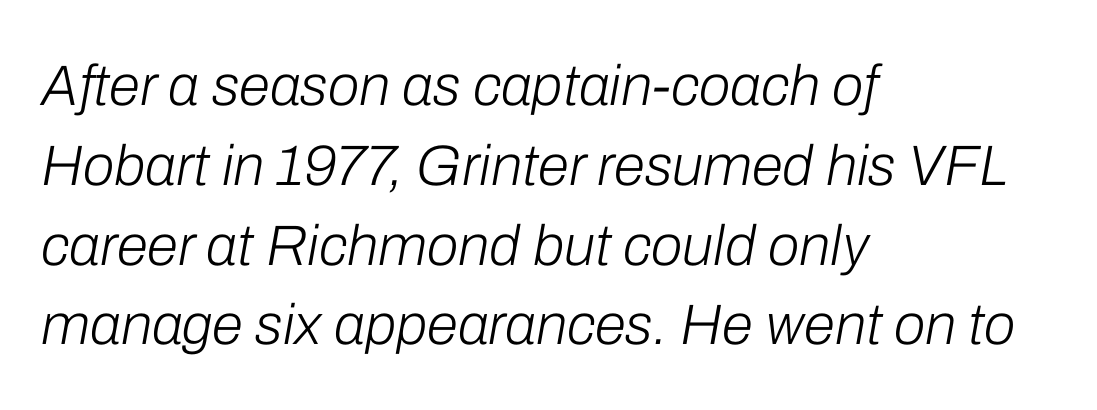
Line starts are locked; line ends wander. The foot of each line stays bare and open. Nothing heavy about these letters — not bold at all. Vertical spacing — default. These lines are rendered in a variable-pitch font. The face used here has a pronounced slope to its letters.
